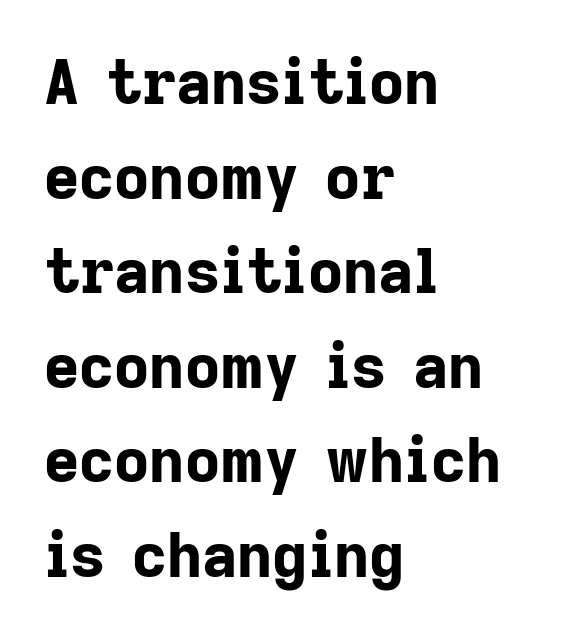
{"serif": "no", "italic": "no", "bold": "yes", "weight": "bold", "width": "normal", "stroke_contrast": "low", "x_height": "medium", "monospaced": "no", "underline": "no", "align": "left", "line_spacing": "normal", "line_spacing_ratio": 1.55, "letter_spacing": "normal", "letter_spacing_em": 0.0, "glyph_px": 61}
